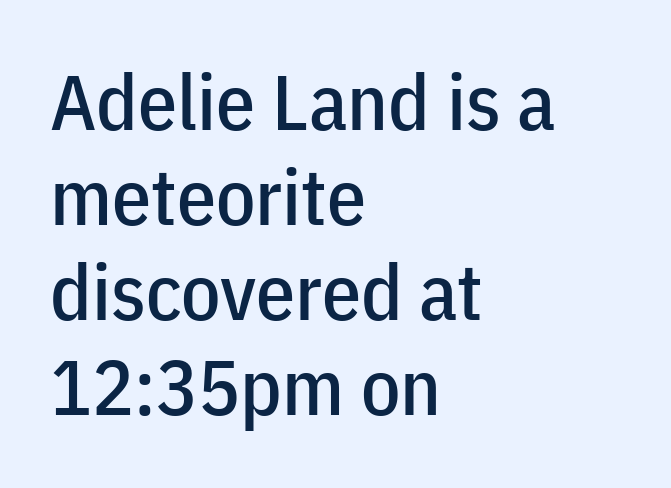
Q: Is the text italic (slanted)? A: No, it is upright.
Q: Is the typeface a serif or a sans-serif typeface? A: Sans-serif.
Q: Is the text underlined? A: No.
Q: How is the paragraph aligned? A: Left-aligned.
Q: Is the spacing between letters normal or unusually wide? A: Normal.
Q: Width (condensed, normal, or wide)? A: Condensed.
Q: Stroke contrast? A: Low.
Q: x-height? A: Medium.
Q: Monospaced? A: No.
